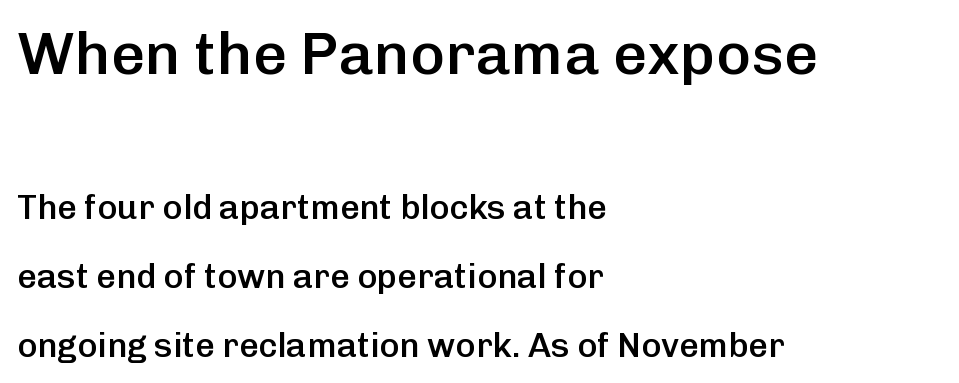
{"serif": "no", "italic": "no", "bold": "semi", "weight": "semibold", "width": "normal", "stroke_contrast": "low", "x_height": "medium", "monospaced": "no", "underline": "no", "align": "left", "line_spacing": "loose", "line_spacing_ratio": 2.03, "letter_spacing": "normal", "letter_spacing_em": 0.0, "larger_block": "first", "size_ratio": 1.76, "glyph_px": 60}
